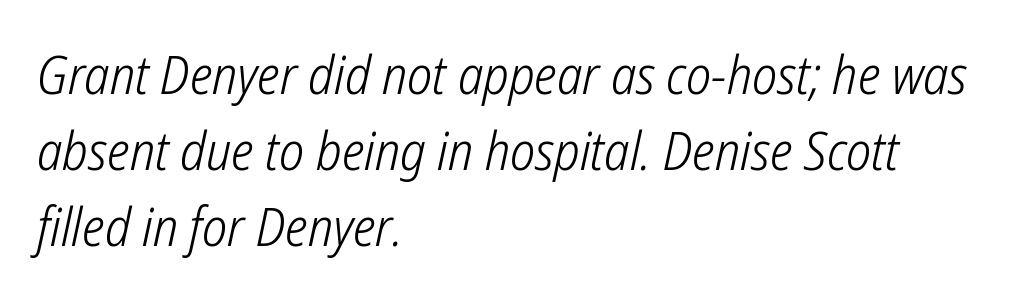
{"serif": "no", "bold": "no", "weight": "light", "width": "condensed", "stroke_contrast": "low", "x_height": "medium", "monospaced": "no", "underline": "no", "align": "left", "line_spacing": "normal", "line_spacing_ratio": 1.43, "letter_spacing": "normal", "letter_spacing_em": 0.0, "glyph_px": 53}
